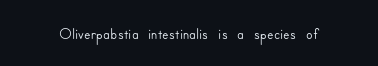
Observe the ordinary spacing: letters are neighbours, not strangers. Underline: absent. Rendered with straight, roman letterforms.
